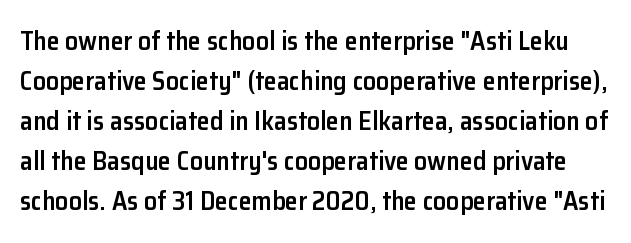
Q: Is the text bold? A: Semi-bold.
Q: Is the text italic (slanted)? A: No, it is upright.
Q: Is the text underlined? A: No.
Q: Is the spacing between letters normal or unusually wide? A: Normal.
Q: Is the spacing between lines tight, normal or loose? A: Normal.
